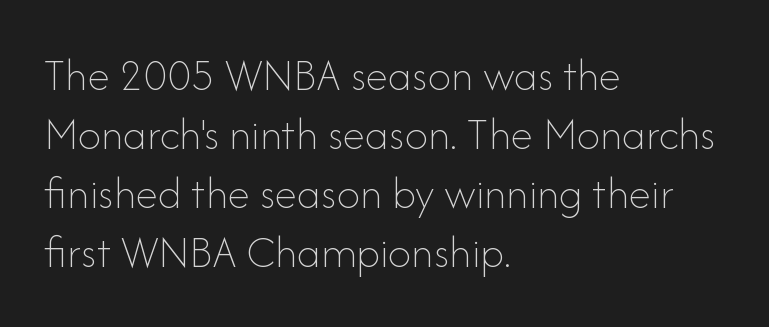
Q: Is the text bold? A: No.
Q: Is the text italic (slanted)? A: No, it is upright.
Q: Is the text underlined? A: No.
Q: How is the paragraph aligned? A: Left-aligned.
Q: Is the spacing between letters normal or unusually wide? A: Normal.
Q: Is the spacing between lines tight, normal or loose? A: Normal.
Q: Width (condensed, normal, or wide)? A: Normal.
Q: Stroke contrast? A: Low.
Q: x-height? A: Small.
Q: Monospaced? A: No.
